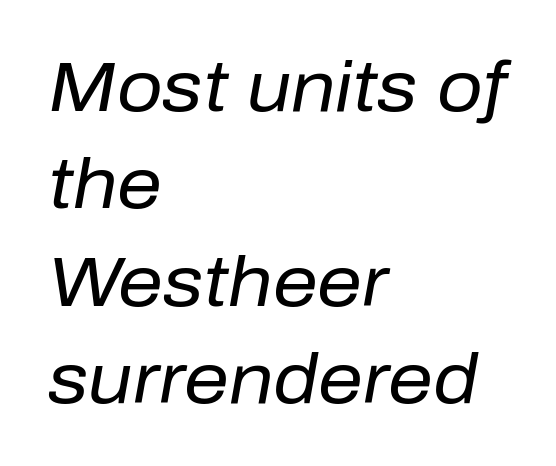
{"italic": "yes", "lean": "right", "slant_degrees": 10, "bold": "no", "weight": "regular", "width": "normal", "stroke_contrast": "low", "x_height": "medium", "monospaced": "no", "underline": "no", "align": "left", "line_spacing": "normal", "line_spacing_ratio": 1.37, "letter_spacing": "normal", "letter_spacing_em": 0.0, "glyph_px": 71}
